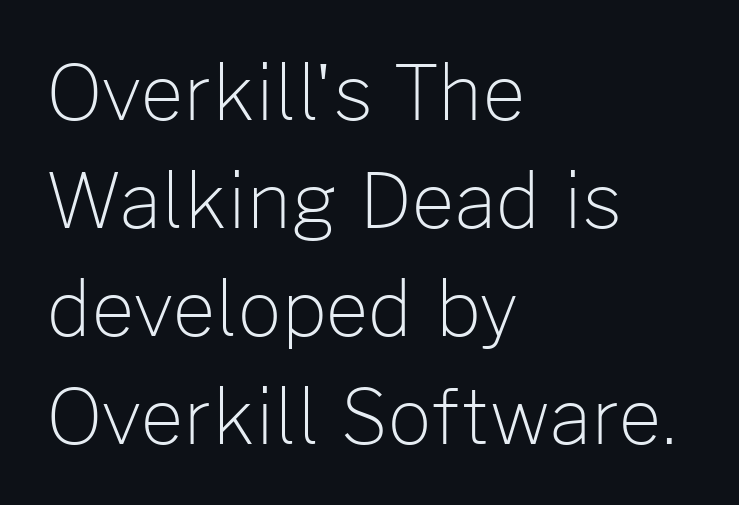
The image shows 76 px light sans-serif type, upright; set left-aligned, normal line spacing (1.42x), normal letter spacing, not underlined; low stroke contrast and a medium x-height.
